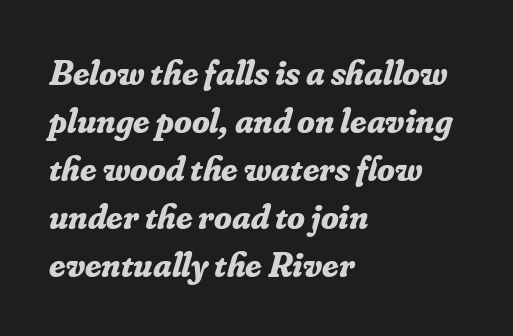
The baseline area is clear. The type family on display is of the serif kind. Typesetter's note: full bold, strokes at maximum text heaviness. The letters are slanted; this is an italic face.
